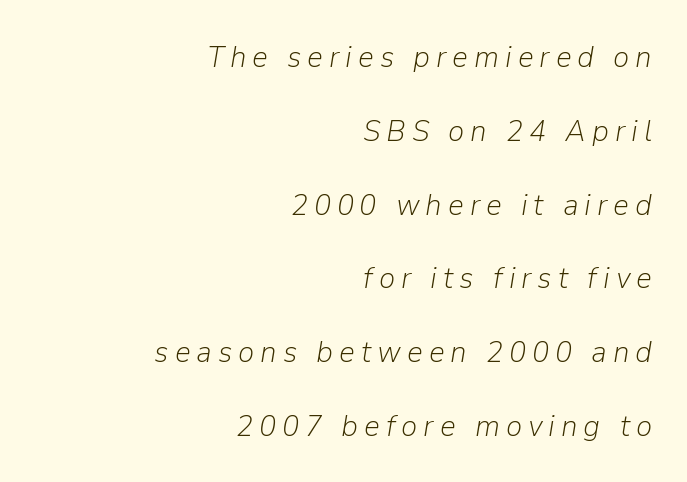
Q: Is the text bold? A: No.
Q: Is the text italic (slanted)? A: Yes, it leans right by about 9 degrees.
Q: Is the text underlined? A: No.
Q: How is the paragraph aligned? A: Right-aligned.
Q: Is the spacing between lines tight, normal or loose? A: Loose.
Q: Width (condensed, normal, or wide)? A: Normal.
Q: Stroke contrast? A: Low.
Q: x-height? A: Medium.
Q: Monospaced? A: No.
